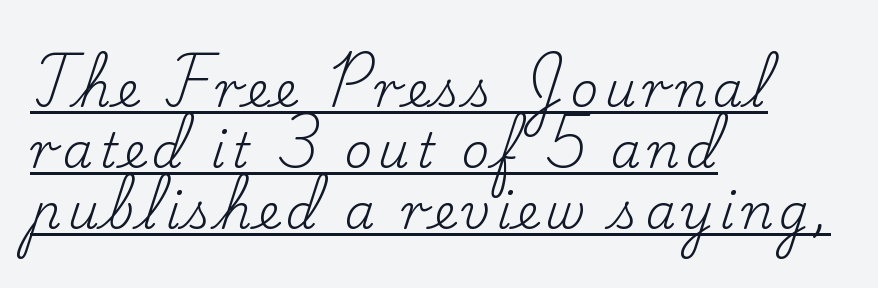
Honestly, the row spacing looks completely unremarkable. This is not heavy type; no bold has been used. A classic flush-left, rag-right setting is used for this passage. The string is rendered with underlining switched on.
